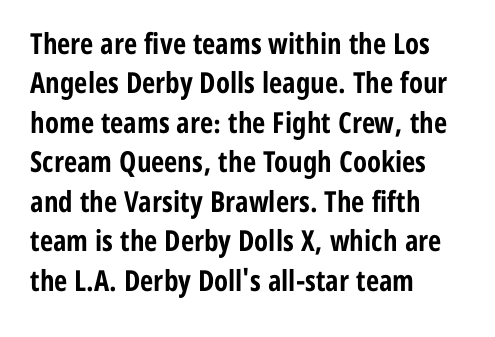
Q: Is the text bold? A: Yes.
Q: Is the text italic (slanted)? A: No, it is upright.
Q: Is the typeface a serif or a sans-serif typeface? A: Sans-serif.
Q: Is the text underlined? A: No.
Q: How is the paragraph aligned? A: Left-aligned.
Q: Is the spacing between letters normal or unusually wide? A: Normal.
Q: Is the spacing between lines tight, normal or loose? A: Normal.
Q: Width (condensed, normal, or wide)? A: Condensed.
Q: Stroke contrast? A: Low.
Q: x-height? A: Medium.
Q: Monospaced? A: No.
